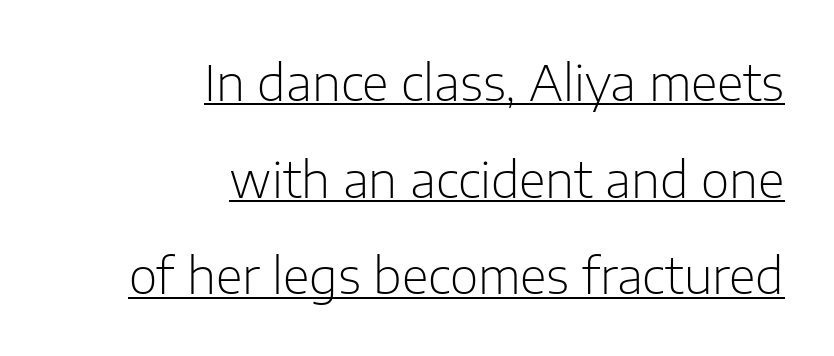
Q: Is the text bold? A: No.
Q: Is the text italic (slanted)? A: No, it is upright.
Q: Is the typeface a serif or a sans-serif typeface? A: Sans-serif.
Q: Is the text underlined? A: Yes.
Q: How is the paragraph aligned? A: Right-aligned.
Q: Is the spacing between letters normal or unusually wide? A: Normal.
Q: Is the spacing between lines tight, normal or loose? A: Loose.
Q: Width (condensed, normal, or wide)? A: Normal.
Q: Stroke contrast? A: Low.
Q: x-height? A: Medium.
Q: Monospaced? A: No.
